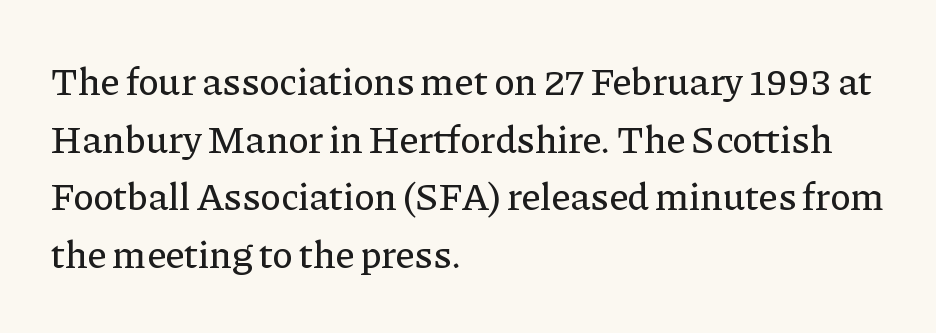
Q: Is the text italic (slanted)? A: No, it is upright.
Q: Is the typeface a serif or a sans-serif typeface? A: Serif.
Q: Is the text underlined? A: No.
Q: How is the paragraph aligned? A: Left-aligned.
Q: Is the spacing between letters normal or unusually wide? A: Normal.
Q: Is the spacing between lines tight, normal or loose? A: Normal.
Q: Width (condensed, normal, or wide)? A: Normal.
Q: Stroke contrast? A: Low.
Q: x-height? A: Medium.
Q: Monospaced? A: No.
